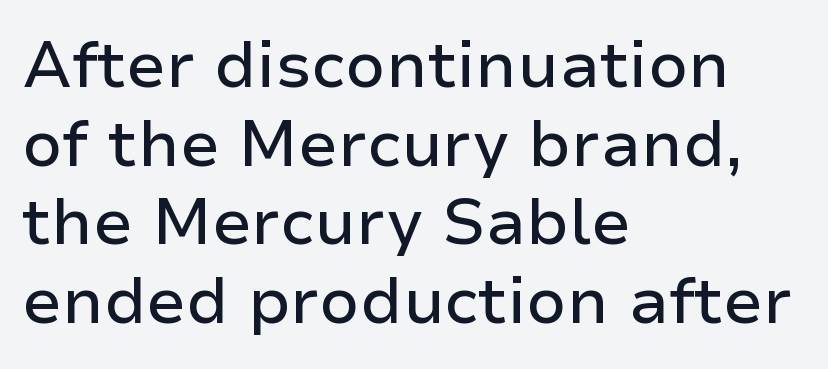
{"serif": "no", "italic": "no", "width": "normal", "stroke_contrast": "low", "x_height": "medium", "monospaced": "no", "underline": "no", "align": "left", "line_spacing_ratio": 1.23, "letter_spacing": "normal", "letter_spacing_em": 0.0, "glyph_px": 64}
